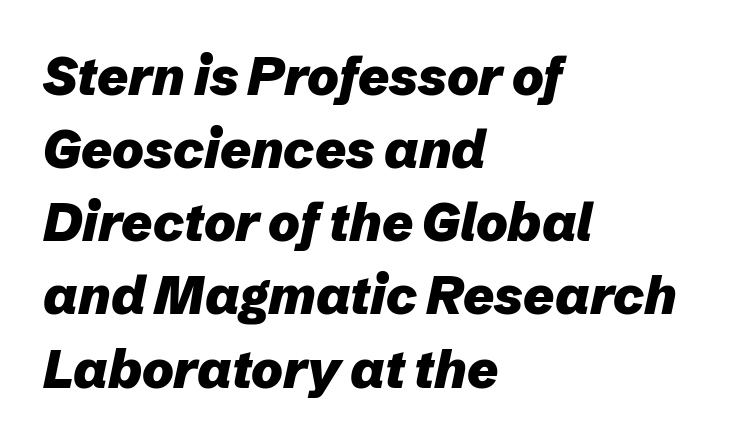
The image shows 53 px heavy type, italic (leaning right); set left-aligned, normal line spacing (1.38x), normal letter spacing, not underlined; low stroke contrast and a medium x-height.
